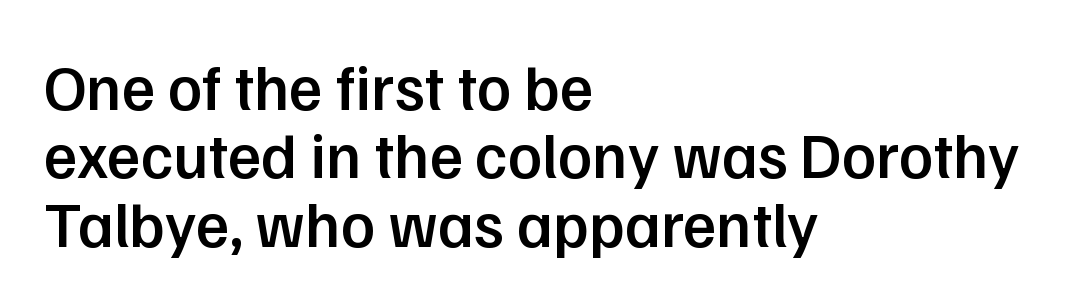
{"serif": "no", "italic": "no", "bold": "semi", "weight": "semibold", "width": "normal", "stroke_contrast": "low", "x_height": "medium", "monospaced": "no", "underline": "no", "align": "left", "line_spacing": "tight", "line_spacing_ratio": 1.07, "letter_spacing": "normal", "letter_spacing_em": 0.0, "glyph_px": 64}
